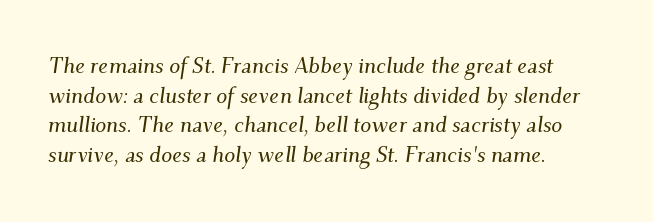
{"italic": "yes", "lean": "right", "slant_degrees": 9, "underline": "no", "align": "left", "line_spacing": "normal", "line_spacing_ratio": 1.35, "letter_spacing": "normal", "letter_spacing_em": 0.0, "glyph_px": 22}
